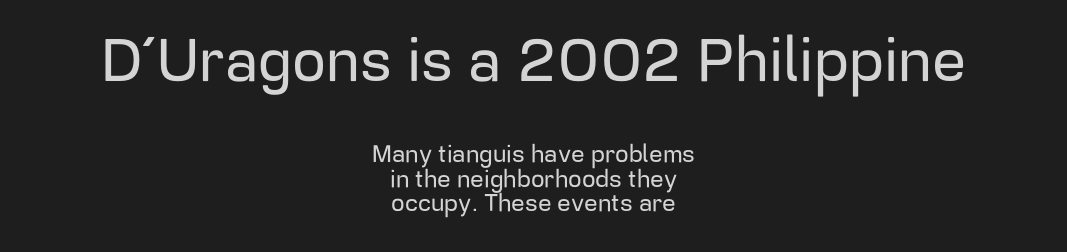
Looks like regular typesetting: each glyph gets only the width it needs. The glyphs are unaccompanied by any horizontal stroke below them. Is this a sans? Yes — the strokes have no serifs. No extra tracking has been applied to these lines.
